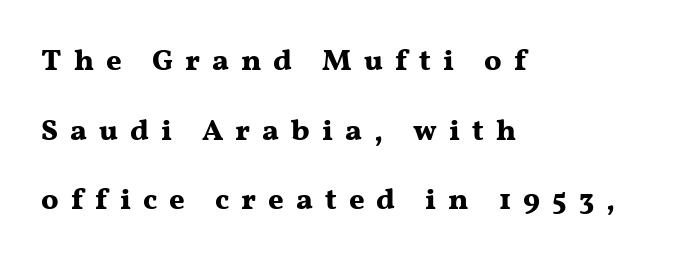
This rendering features lettering with no underline. A classic flush-left, rag-right setting is used for this passage. A typesetter would call this proportional, since set widths differ per character. The rendering uses a bold face; every stroke is thick and dark. The type is letterspaced generously, with wide tracking. Regarding leading, the lines here are spaced well apart.
